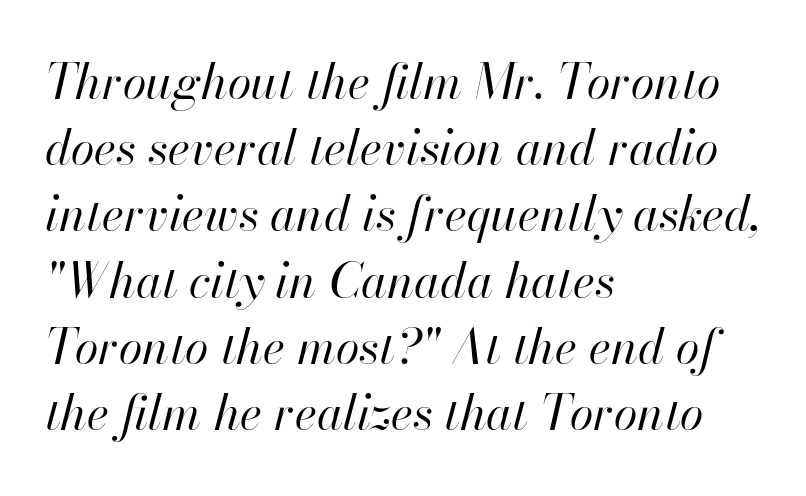
The image shows 48 px regular-weight type, italic (leaning right); set left-aligned, normal line spacing (1.38x), normal letter spacing, not underlined; high stroke contrast and a small x-height.
